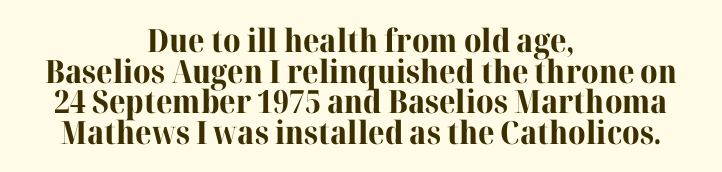
Q: Is the text bold? A: Yes.
Q: Is the text italic (slanted)? A: No, it is upright.
Q: Is the typeface a serif or a sans-serif typeface? A: Serif.
Q: Is the text underlined? A: No.
Q: How is the paragraph aligned? A: Centered.
Q: Is the spacing between letters normal or unusually wide? A: Normal.
Q: Is the spacing between lines tight, normal or loose? A: Tight.
Q: Width (condensed, normal, or wide)? A: Normal.
Q: Stroke contrast? A: High.
Q: x-height? A: Medium.
Q: Monospaced? A: No.
